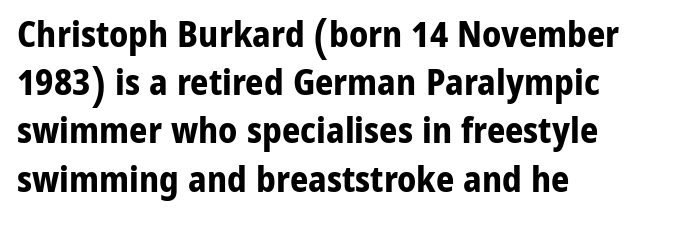
The image shows 36 px bold sans-serif type, upright; set left-aligned, normal line spacing (1.34x), normal letter spacing, not underlined; low stroke contrast and a medium x-height.
